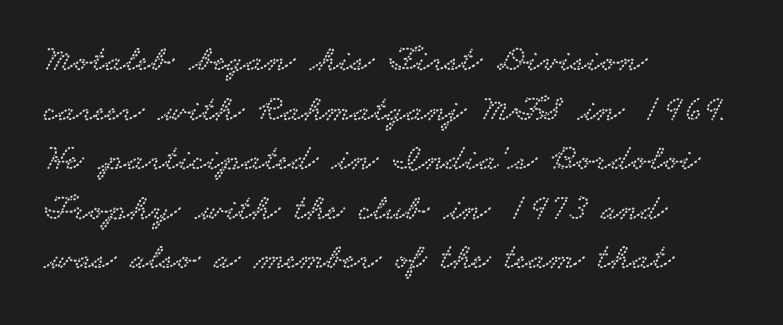
The image shows 37 px wide type; set left-aligned, normal line spacing (1.34x), normal letter spacing, not underlined; low stroke contrast and a small x-height.
